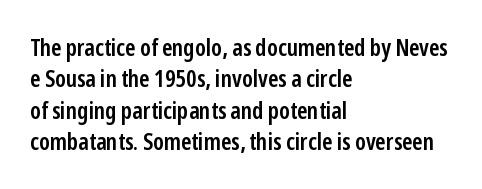
Q: Is the text bold? A: Semi-bold.
Q: Is the text italic (slanted)? A: No, it is upright.
Q: Is the text underlined? A: No.
Q: How is the paragraph aligned? A: Left-aligned.
Q: Is the spacing between letters normal or unusually wide? A: Normal.
Q: Is the spacing between lines tight, normal or loose? A: Normal.
